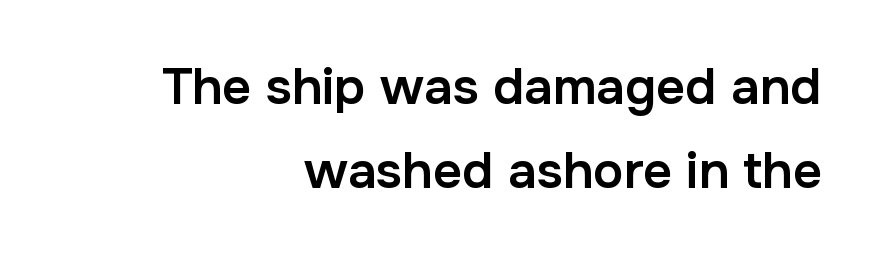
The image shows 51 px semibold sans-serif type, upright; set right-aligned, normal line spacing (1.65x), normal letter spacing, not underlined; low stroke contrast and a medium x-height.
